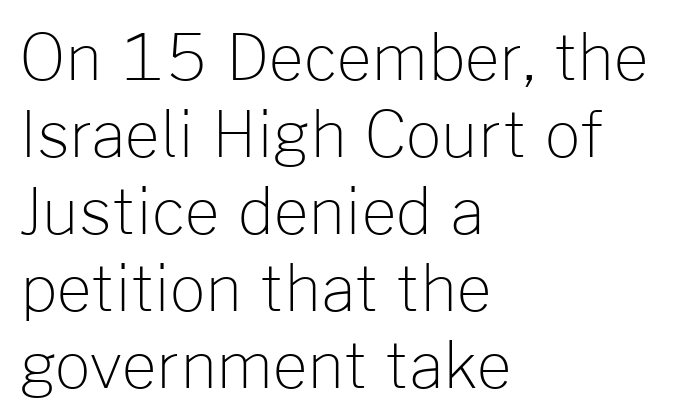
The face used here is proportionally spaced, like ordinary book or web type. Letters have the restrained weight of plain body copy at most. To sum up the face: it is a sans, with no serifs. A classic flush-left, rag-right setting is used for this passage. Decoration check: the copy has no underline. Each word holds together tightly as a unit, with standard inter-letter gaps.
